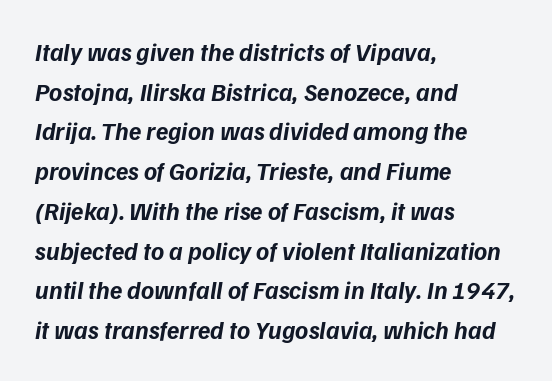
{"bold": "yes", "underline": "no", "align": "left", "line_spacing": "normal", "line_spacing_ratio": 1.59, "letter_spacing": "normal", "letter_spacing_em": 0.0, "glyph_px": 25}
